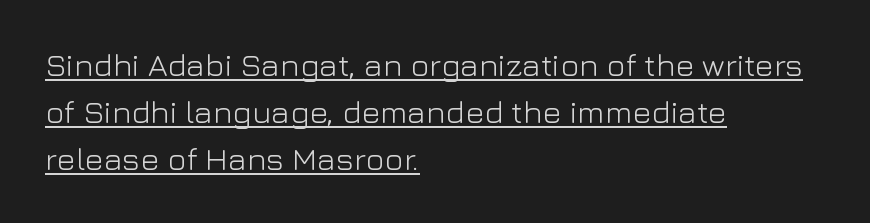
Caption: standard tracking, unaltered. Look at the bottom of the vertical strokes: they stop flat, with no serifs. Vertical stems look standard width or narrower in stroke. The typesetter has applied underlining to the passage shown. The rows are spaced the way most documents space them.
